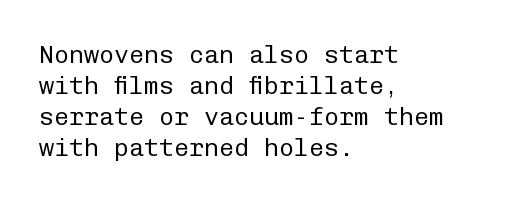
A light-to-regular cut is what we see here. Clear beneath every line of the passage. Vertical strokes here are truly vertical. The passage shown has conventional tracking throughout. Leftover space on each line is placed entirely after the last word.
